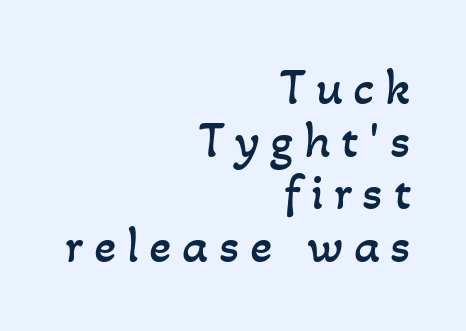
Stem width sits at or under what a default text font uses. Line spacing here is tight. Short and long lines alike share a common ending point at right. Proportional: the letters do not fall into vertical columns.
